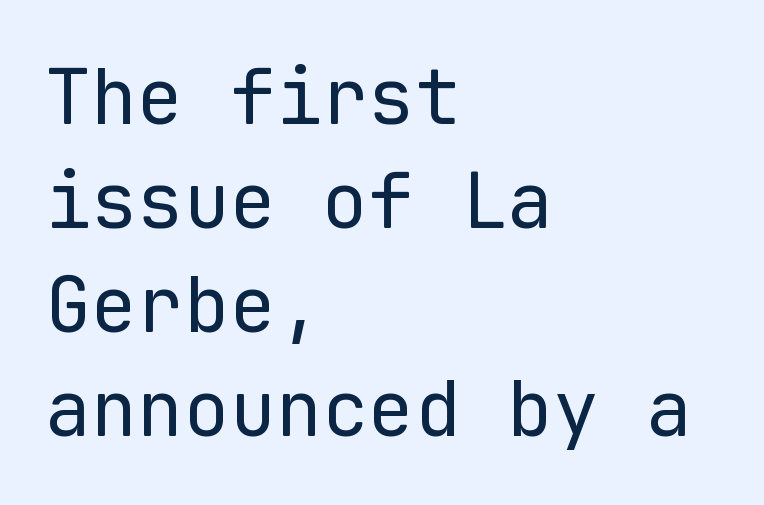
{"serif": "no", "italic": "no", "bold": "no", "weight": "regular", "width": "normal", "stroke_contrast": "low", "x_height": "medium", "monospaced": "yes", "underline": "no", "align": "left", "line_spacing": "normal", "line_spacing_ratio": 1.35, "letter_spacing": "normal", "letter_spacing_em": 0.0, "glyph_px": 77}
